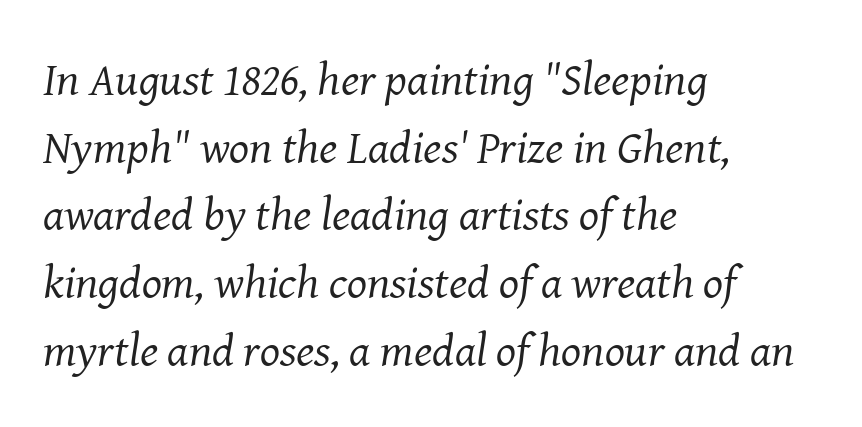
The glyphs look as if they've been sheared to an angle. Examine the stroke ends and you'll spot serifs. Normally led — the rows are evenly, conventionally spaced. The font sits on the lighter half of the weight spectrum, regular included. Descenders are the only things crossing below the line. Line beginnings align vertically; line endings do not.
